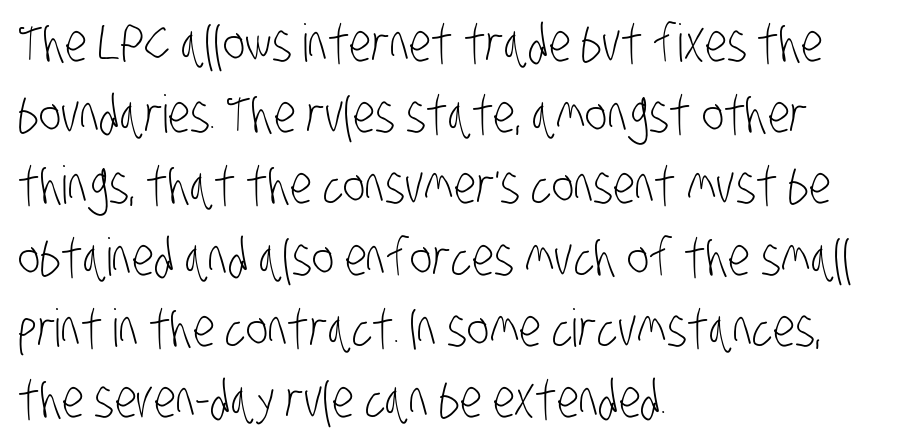
There is no visible air inserted between adjacent glyphs. Casual observation: everything's shoved over to the left. Regarding serifs, this sample does without them. Honestly, there is no underline to notice here at all.
